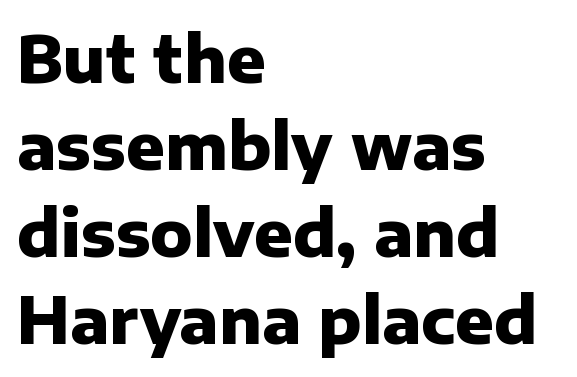
Clear beneath every line of the passage. Regarding serifs, this sample does without them. The font is running at its bold setting. Does the copy run flush right? No — it runs flush left. The passage shown is typed in a proportional face where columns would drift.
